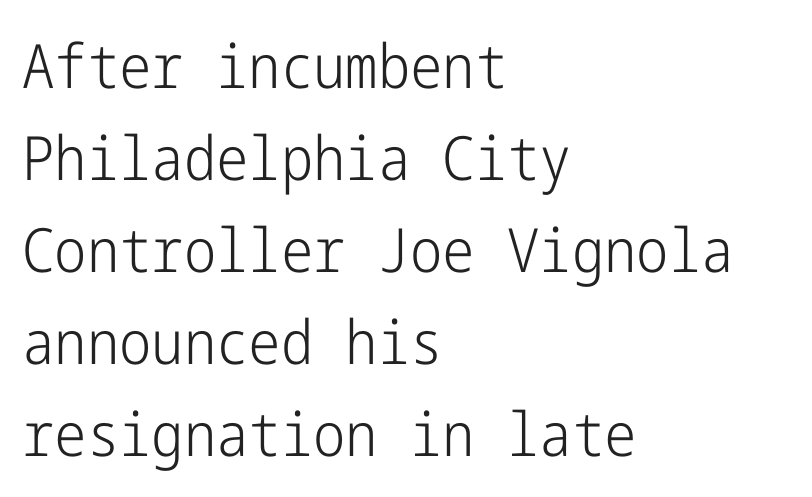
The image shows 61 px light, condensed sans-serif type, upright; set left-aligned, normal line spacing (1.51x), normal letter spacing, not underlined; low stroke contrast and a medium x-height.
